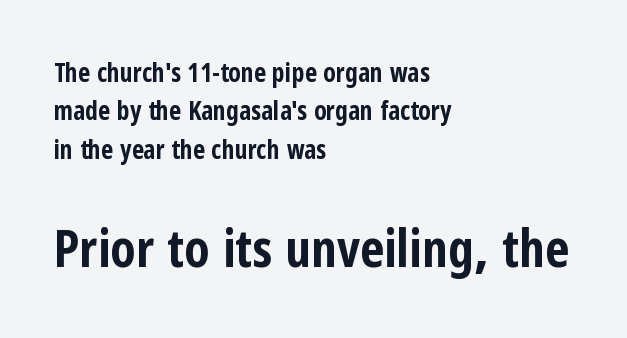
The image shows 52 px bold, condensed sans-serif type, upright; set left-aligned, normal line spacing (1.48x), normal letter spacing, not underlined; the second (bottom) block is 2.0x larger; low stroke contrast and a medium x-height.
